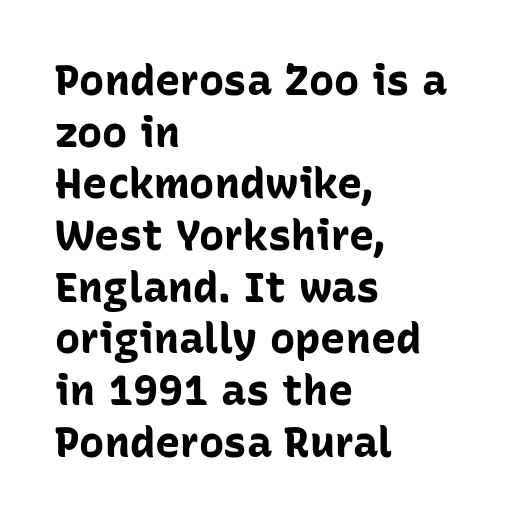
Caption: multi-line text, flush left, ragged right. Vertical strokes here are truly vertical. Think of a printed novel: that variable character pitch is what you see here. What stands out about the letter spacing? Nothing — it is the standard amount. Observe the absence of serifs on each vertical stroke in this sample. How heavy is the stroke? Heavy — this is a bold.
